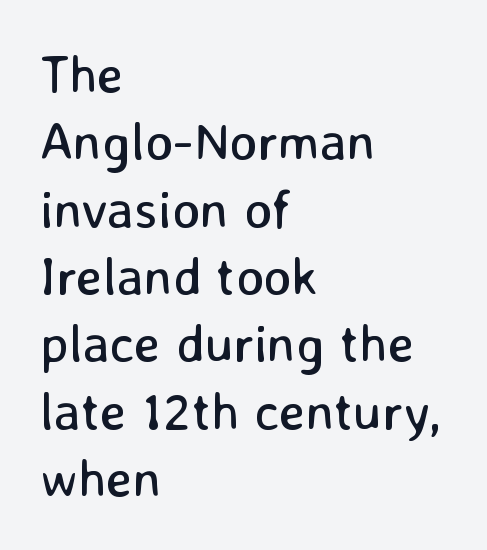
The image shows 53 px regular-weight sans-serif type, upright; set left-aligned, normal line spacing (1.27x), normal letter spacing, not underlined; low stroke contrast and a medium x-height.
